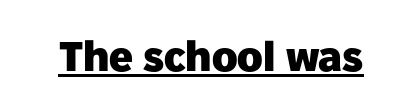
Q: Is the text bold? A: Yes.
Q: Is the text italic (slanted)? A: No, it is upright.
Q: Is the typeface a serif or a sans-serif typeface? A: Sans-serif.
Q: Is the text underlined? A: Yes.
Q: Is the spacing between letters normal or unusually wide? A: Normal.
Q: Width (condensed, normal, or wide)? A: Normal.
Q: Stroke contrast? A: Low.
Q: x-height? A: Medium.
Q: Monospaced? A: No.
